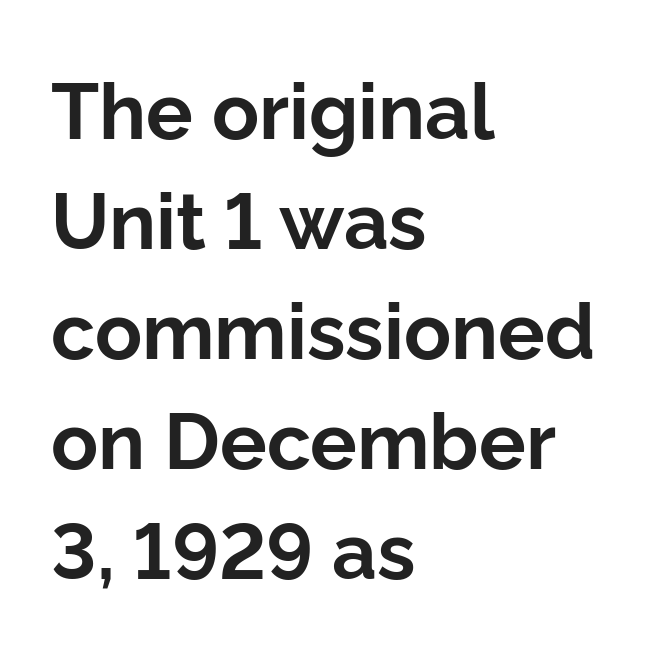
{"serif": "no", "italic": "no", "bold": "yes", "weight": "bold", "width": "normal", "stroke_contrast": "low", "x_height": "medium", "monospaced": "no", "underline": "no", "align": "left", "line_spacing": "normal", "line_spacing_ratio": 1.41, "letter_spacing": "normal", "letter_spacing_em": 0.0, "glyph_px": 78}
